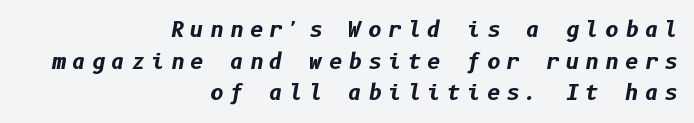
Rendered with sloped, italic letterforms. Its strokes are broad and dark, the hallmark of bold type. There is plenty of visible air inserted between adjacent glyphs. The vertical gap from one line to the next is medium. Notice how the passage keeps a crisp vertical edge on the right only.
